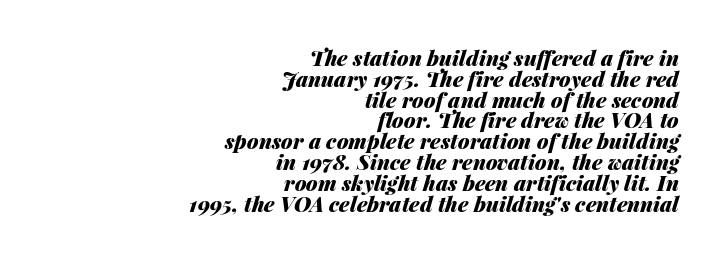
Q: Is the text bold? A: Yes.
Q: Is the text italic (slanted)? A: Yes, it leans right by about 14 degrees.
Q: Is the text underlined? A: No.
Q: How is the paragraph aligned? A: Right-aligned.
Q: Is the spacing between letters normal or unusually wide? A: Normal.
Q: Is the spacing between lines tight, normal or loose? A: Tight.
